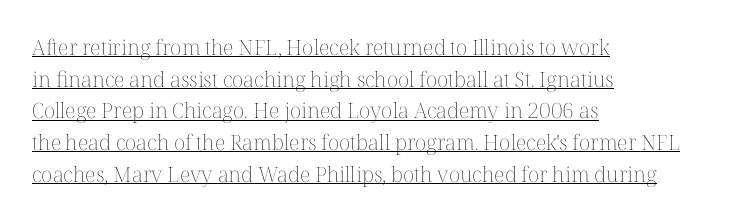
{"italic": "no", "bold": "no", "underline": "yes", "align": "left", "line_spacing": "normal", "line_spacing_ratio": 1.51, "letter_spacing": "normal", "letter_spacing_em": 0.0, "glyph_px": 21}
